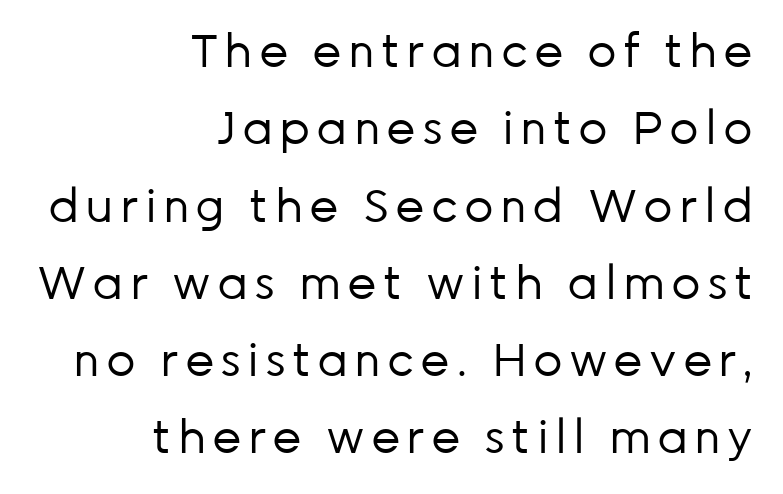
Q: Is the text bold? A: No.
Q: Is the text italic (slanted)? A: No, it is upright.
Q: Is the typeface a serif or a sans-serif typeface? A: Sans-serif.
Q: Is the text underlined? A: No.
Q: How is the paragraph aligned? A: Right-aligned.
Q: Is the spacing between lines tight, normal or loose? A: Normal.
Q: Width (condensed, normal, or wide)? A: Normal.
Q: Stroke contrast? A: Low.
Q: x-height? A: Medium.
Q: Monospaced? A: No.
